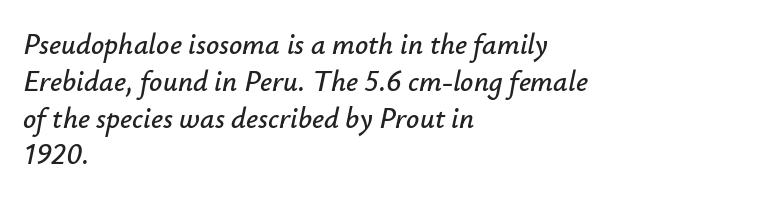
The image shows 29 px text type, italic (leaning right); set left-aligned, normal line spacing (1.27x), normal letter spacing, not underlined; low stroke contrast and a small x-height.
